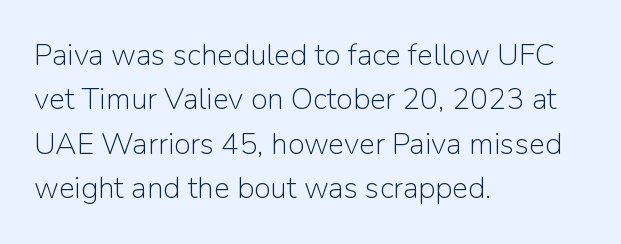
Q: Is the text bold? A: No.
Q: Is the text italic (slanted)? A: No, it is upright.
Q: Is the typeface a serif or a sans-serif typeface? A: Sans-serif.
Q: Is the text underlined? A: No.
Q: How is the paragraph aligned? A: Left-aligned.
Q: Is the spacing between letters normal or unusually wide? A: Normal.
Q: Is the spacing between lines tight, normal or loose? A: Normal.
Q: Width (condensed, normal, or wide)? A: Normal.
Q: Stroke contrast? A: Low.
Q: x-height? A: Medium.
Q: Monospaced? A: No.
